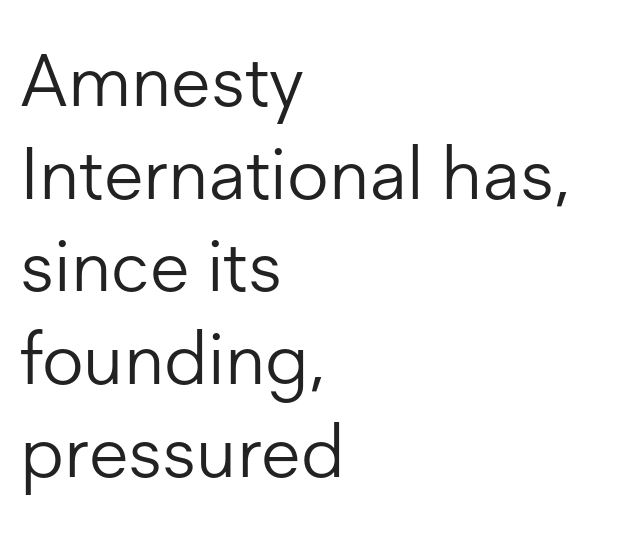
{"serif": "no", "italic": "no", "bold": "no", "weight": "light", "width": "normal", "stroke_contrast": "low", "x_height": "medium", "monospaced": "no", "underline": "no", "align": "left", "line_spacing": "normal", "line_spacing_ratio": 1.27, "letter_spacing": "normal", "letter_spacing_em": 0.0, "glyph_px": 73}
